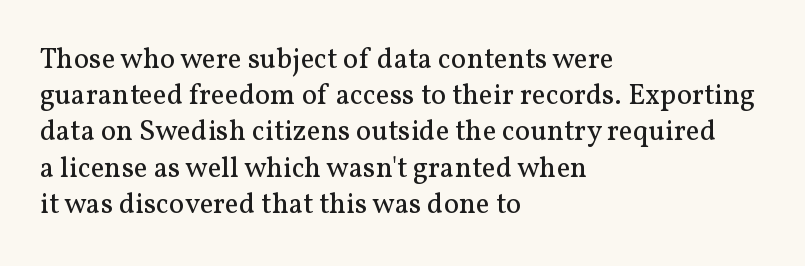
Q: Is the text bold? A: No.
Q: Is the text italic (slanted)? A: No, it is upright.
Q: Is the typeface a serif or a sans-serif typeface? A: Serif.
Q: Is the text underlined? A: No.
Q: How is the paragraph aligned? A: Left-aligned.
Q: Is the spacing between letters normal or unusually wide? A: Normal.
Q: Is the spacing between lines tight, normal or loose? A: Normal.
Q: Width (condensed, normal, or wide)? A: Normal.
Q: Stroke contrast? A: Medium.
Q: x-height? A: Medium.
Q: Monospaced? A: No.
